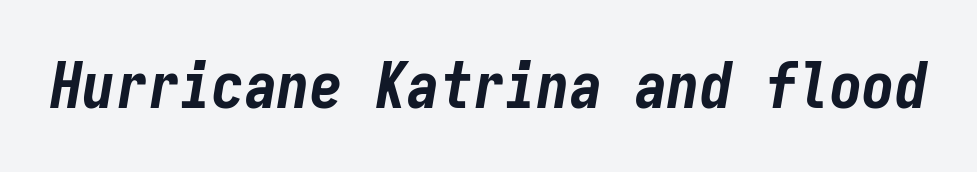
Looks like terminal output: every glyph gets an equal slot. Each word holds together tightly as a unit, with standard inter-letter gaps. Clear beneath every line of the passage. Each glyph is drawn with heavy, bold strokes. The lettering tilts uniformly, giving the passage an italic look.
